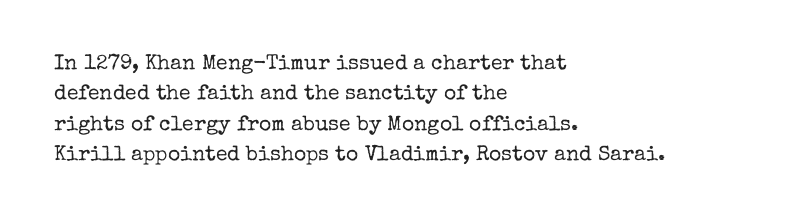
Q: Is the text bold? A: No.
Q: Is the text italic (slanted)? A: No, it is upright.
Q: Is the text underlined? A: No.
Q: How is the paragraph aligned? A: Left-aligned.
Q: Is the spacing between letters normal or unusually wide? A: Normal.
Q: Is the spacing between lines tight, normal or loose? A: Normal.
